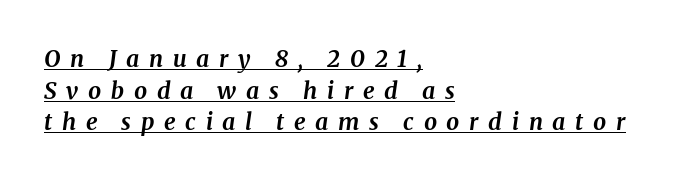
The image shows 23 px bold type, italic (leaning right); set left-aligned, normal line spacing (1.37x), unusually wide letter spacing (+0.42 em), underlined.
